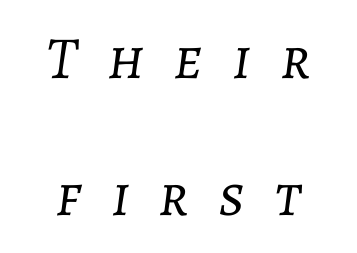
{"italic": "yes", "lean": "right", "slant_degrees": 7, "bold": "no", "weight": "light", "width": "normal", "stroke_contrast": "low", "x_height": "medium", "monospaced": "no", "underline": "no", "align": "center", "line_spacing": "loose", "line_spacing_ratio": 2.28, "letter_spacing": "wide", "letter_spacing_em": 0.49, "glyph_px": 60}
